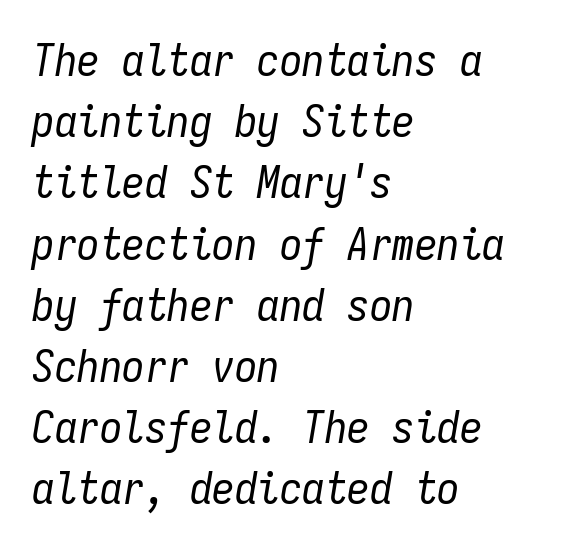
These lines stack with their left ends in a neat column. This sample uses plain, unmodified letter spacing. Normally led — the rows are evenly, conventionally spaced. Yep, that's italic — everything's leaning.
